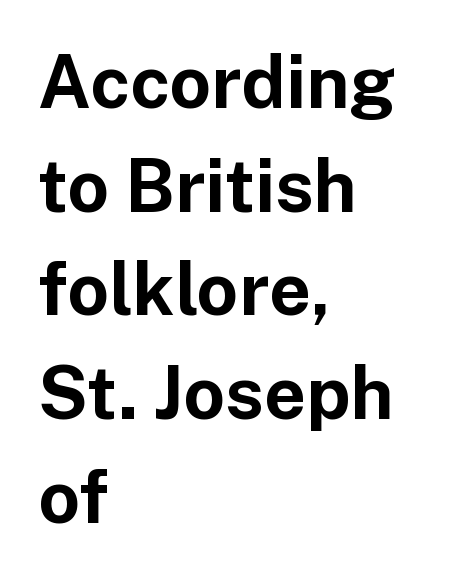
{"serif": "no", "italic": "no", "bold": "yes", "weight": "bold", "width": "normal", "stroke_contrast": "low", "x_height": "medium", "monospaced": "no", "underline": "no", "align": "left", "line_spacing": "normal", "line_spacing_ratio": 1.42, "letter_spacing": "normal", "letter_spacing_em": 0.0, "glyph_px": 73}
